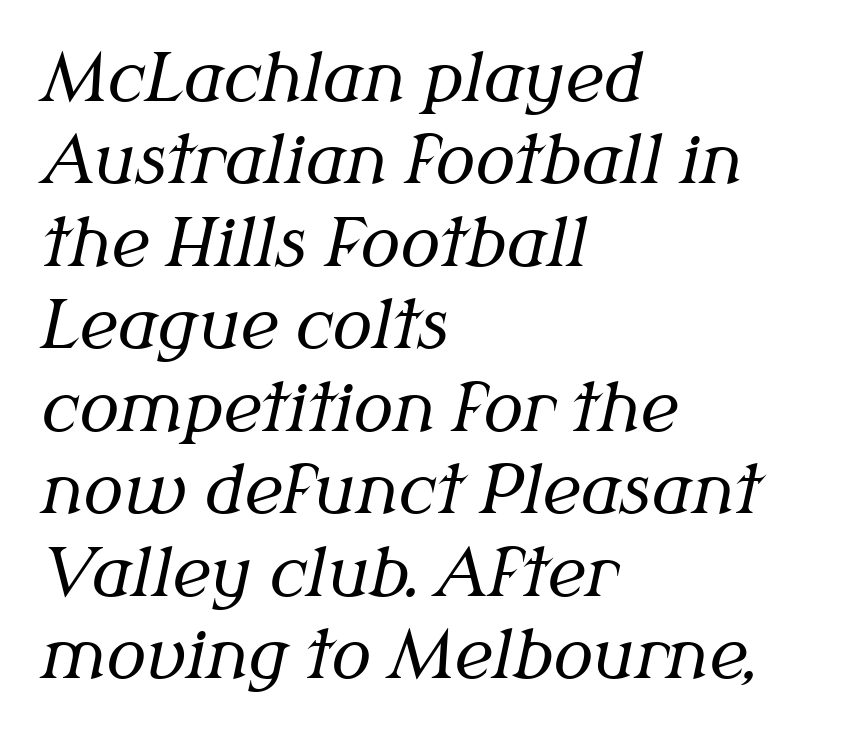
The image shows 66 px regular-weight serif type, italic (leaning right); set left-aligned, normal line spacing (1.25x), normal letter spacing, not underlined; medium stroke contrast and a medium x-height.
